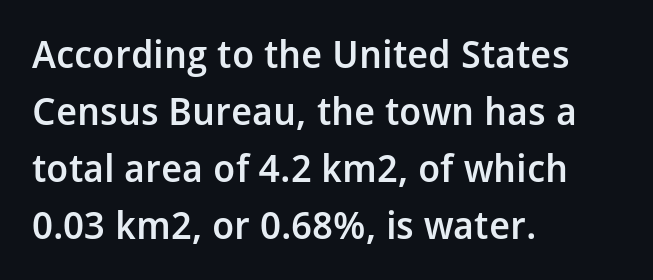
{"serif": "no", "italic": "no", "bold": "semi", "weight": "semibold", "width": "normal", "stroke_contrast": "low", "x_height": "medium", "monospaced": "no", "underline": "no", "align": "left", "line_spacing": "normal", "line_spacing_ratio": 1.5, "letter_spacing": "normal", "letter_spacing_em": 0.0, "glyph_px": 38}
